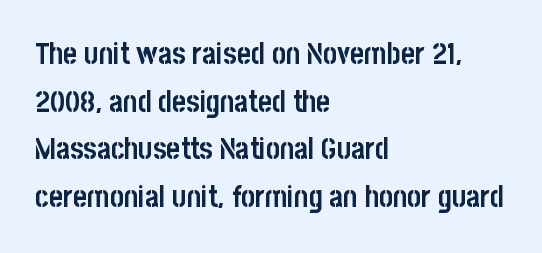
Q: Is the text bold? A: Yes.
Q: Is the text italic (slanted)? A: No, it is upright.
Q: Is the typeface a serif or a sans-serif typeface? A: Sans-serif.
Q: Is the text underlined? A: No.
Q: How is the paragraph aligned? A: Left-aligned.
Q: Is the spacing between letters normal or unusually wide? A: Normal.
Q: Is the spacing between lines tight, normal or loose? A: Normal.
Q: Width (condensed, normal, or wide)? A: Condensed.
Q: Stroke contrast? A: Low.
Q: x-height? A: Large.
Q: Monospaced? A: No.
